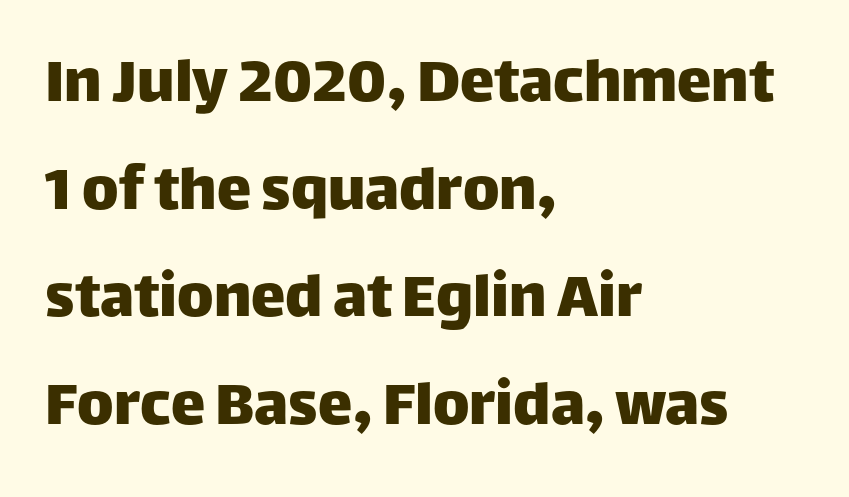
The image shows 69 px sans-serif type, upright; set left-aligned, normal line spacing (1.56x), normal letter spacing, not underlined; low stroke contrast and a large x-height.
